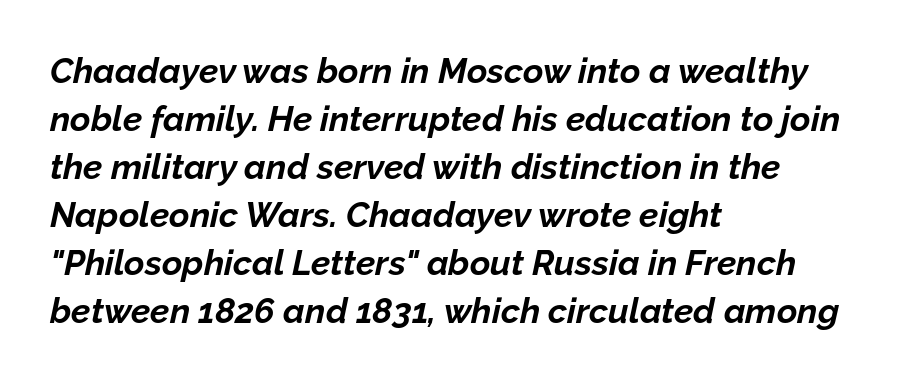
Q: Is the text bold? A: Yes.
Q: Is the text italic (slanted)? A: Yes, it leans right by about 12 degrees.
Q: Is the text underlined? A: No.
Q: How is the paragraph aligned? A: Left-aligned.
Q: Is the spacing between letters normal or unusually wide? A: Normal.
Q: Is the spacing between lines tight, normal or loose? A: Normal.
Q: Width (condensed, normal, or wide)? A: Normal.
Q: Stroke contrast? A: Low.
Q: x-height? A: Medium.
Q: Monospaced? A: No.
